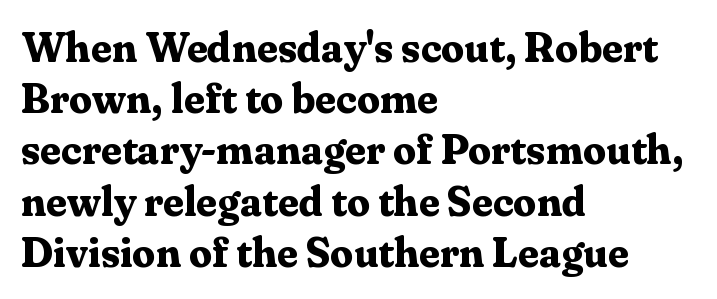
Inter-character spacing is left at the font's built-in metrics. Stroke thickness is high; the sample reads as a true bold. Reading down the block, your eye returns to a fixed left position each line. Characters remain perfectly vertical along every line. You could not count columns in this text — the font is proportionally spaced.
